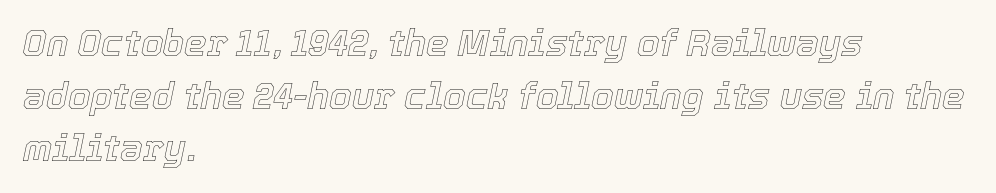
Q: Is the text italic (slanted)? A: Yes, it leans right by about 12 degrees.
Q: Is the text underlined? A: No.
Q: How is the paragraph aligned? A: Left-aligned.
Q: Is the spacing between letters normal or unusually wide? A: Normal.
Q: Is the spacing between lines tight, normal or loose? A: Normal.
Q: Width (condensed, normal, or wide)? A: Normal.
Q: x-height? A: Medium.
Q: Monospaced? A: No.
